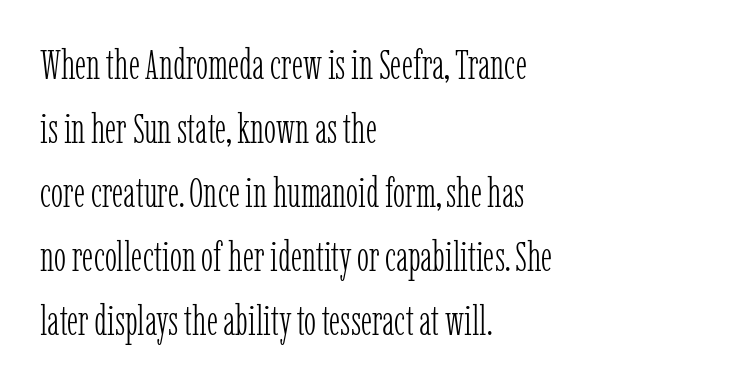
Q: Is the text bold? A: No.
Q: Is the text italic (slanted)? A: No, it is upright.
Q: Is the typeface a serif or a sans-serif typeface? A: Serif.
Q: Is the text underlined? A: No.
Q: How is the paragraph aligned? A: Left-aligned.
Q: Is the spacing between letters normal or unusually wide? A: Normal.
Q: Is the spacing between lines tight, normal or loose? A: Normal.
Q: Width (condensed, normal, or wide)? A: Condensed.
Q: Stroke contrast? A: Low.
Q: x-height? A: Medium.
Q: Monospaced? A: No.
